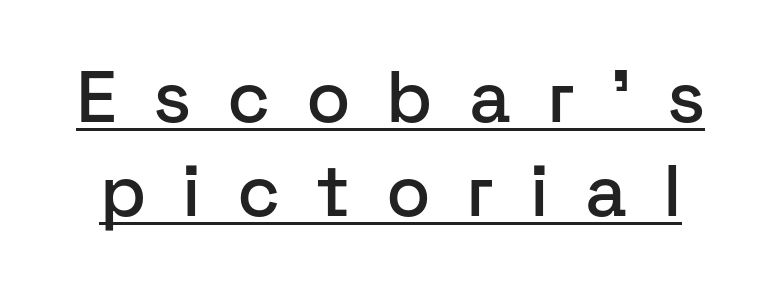
The image shows 73 px sans-serif type, upright; set normal line spacing (1.29x), unusually wide letter spacing (+0.49 em), underlined; low stroke contrast and a medium x-height.
